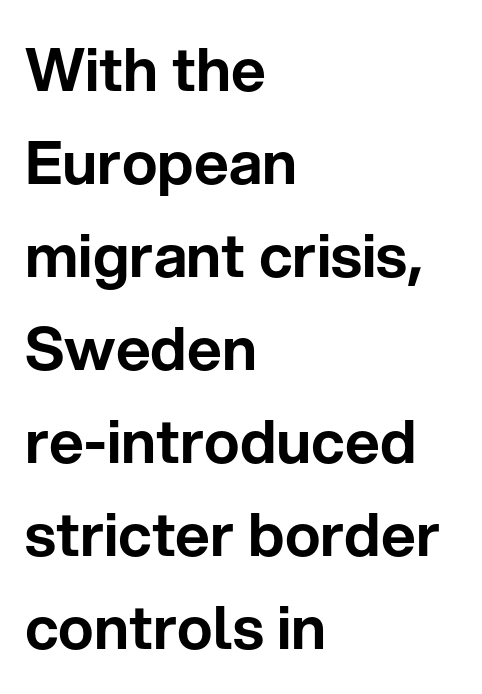
Q: Is the text italic (slanted)? A: No, it is upright.
Q: Is the typeface a serif or a sans-serif typeface? A: Sans-serif.
Q: Is the text underlined? A: No.
Q: How is the paragraph aligned? A: Left-aligned.
Q: Is the spacing between letters normal or unusually wide? A: Normal.
Q: Is the spacing between lines tight, normal or loose? A: Normal.
Q: Width (condensed, normal, or wide)? A: Normal.
Q: Stroke contrast? A: Low.
Q: x-height? A: Medium.
Q: Monospaced? A: No.
